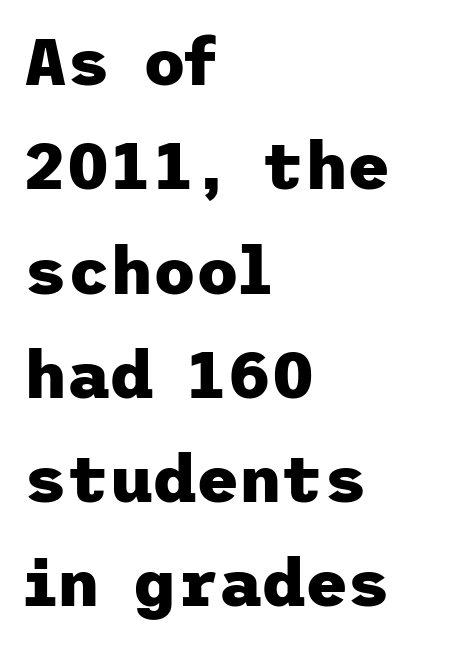
Q: Is the text bold? A: Yes.
Q: Is the text italic (slanted)? A: No, it is upright.
Q: Is the typeface a serif or a sans-serif typeface? A: Sans-serif.
Q: Is the text underlined? A: No.
Q: How is the paragraph aligned? A: Left-aligned.
Q: Is the spacing between letters normal or unusually wide? A: Normal.
Q: Is the spacing between lines tight, normal or loose? A: Normal.
Q: Width (condensed, normal, or wide)? A: Normal.
Q: Stroke contrast? A: Low.
Q: x-height? A: Medium.
